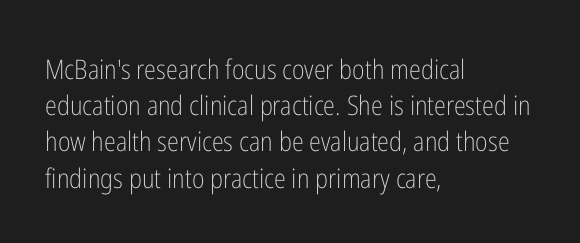
{"italic": "no", "bold": "no", "underline": "no", "align": "left", "line_spacing": "normal", "line_spacing_ratio": 1.34, "letter_spacing": "normal", "letter_spacing_em": 0.0, "glyph_px": 27}
